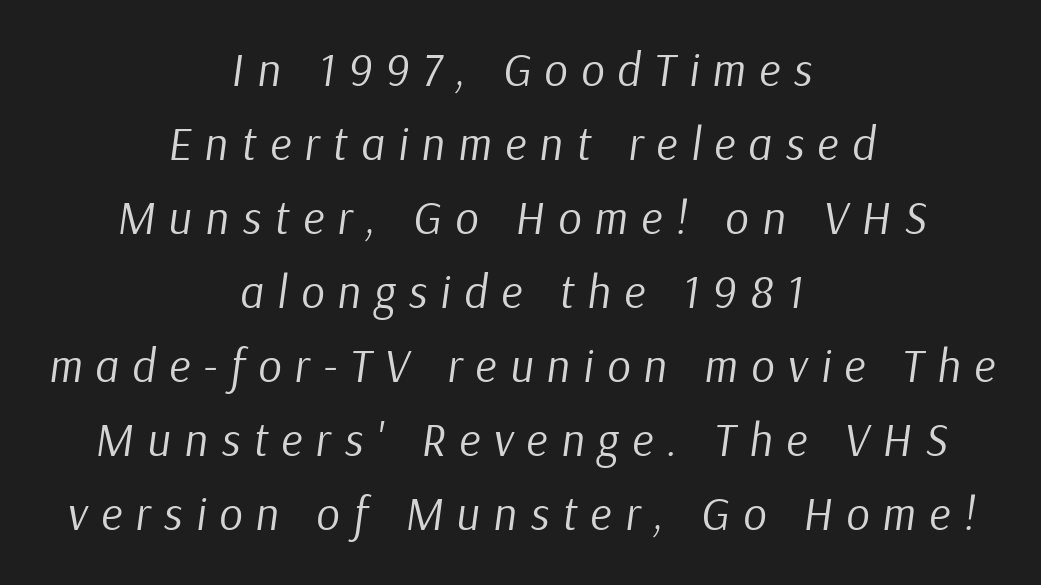
{"italic": "yes", "lean": "right", "slant_degrees": 9, "bold": "no", "weight": "regular", "width": "normal", "stroke_contrast": "low", "x_height": "medium", "monospaced": "no", "underline": "no", "align": "center", "line_spacing": "normal", "line_spacing_ratio": 1.61, "letter_spacing": "wide", "letter_spacing_em": 0.29, "glyph_px": 46}
